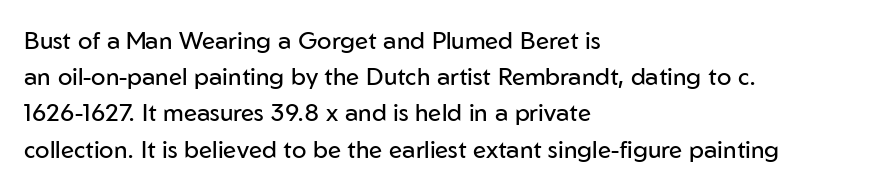
{"italic": "no", "bold": "no", "underline": "no", "align": "left", "line_spacing": "normal", "line_spacing_ratio": 1.51, "letter_spacing": "normal", "letter_spacing_em": 0.0, "glyph_px": 24}
